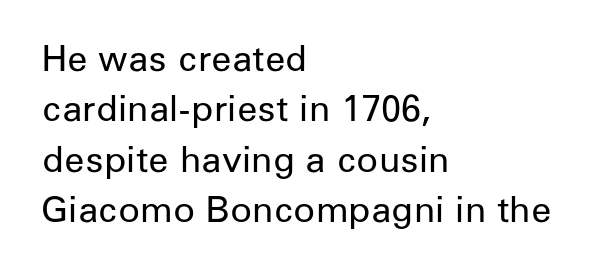
The image shows 36 px regular-weight sans-serif type, upright; set left-aligned, normal line spacing (1.4x), normal letter spacing, not underlined; low stroke contrast and a medium x-height.
